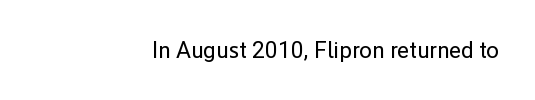
The type is set solid horizontally, with unmodified tracking. Words float on clear page, feet unadorned. A quiet, ordinary-to-light weight characterises the typeface. The type sits square on the baseline with zero lean.
